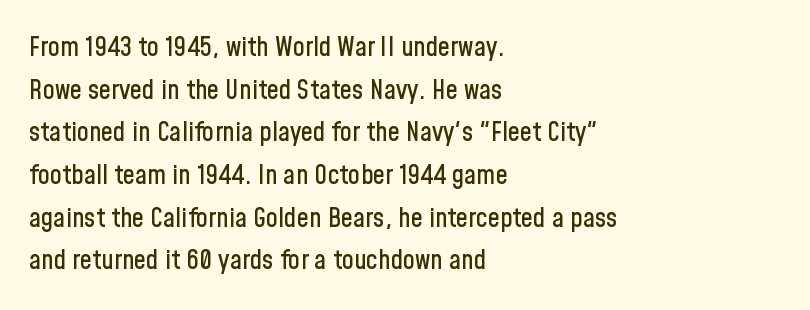
The words here are not underlined. Upright lettering throughout. This rendering leaves character spacing at its baseline value. These lines stack with their left ends in a neat column. Vertical spacing — default.
